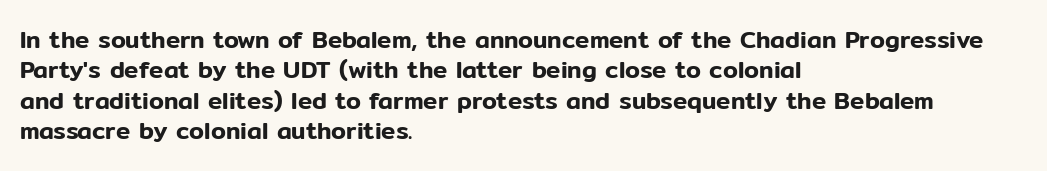
Q: Is the text italic (slanted)? A: No, it is upright.
Q: Is the text underlined? A: No.
Q: How is the paragraph aligned? A: Left-aligned.
Q: Is the spacing between letters normal or unusually wide? A: Normal.
Q: Is the spacing between lines tight, normal or loose? A: Normal.
